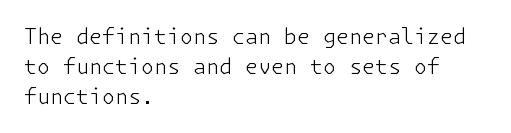
Quick note: interline space is typical. Nothing unusual about the tracking: characters are spaced as the font intends. Unmarked baselines from the first word to the last. No italicization has been applied; the sample stays upright.
